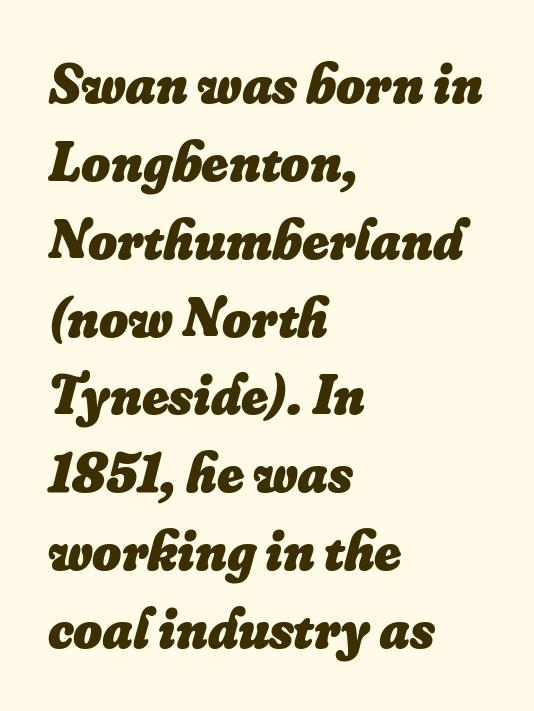
The image shows 56 px heavy type, italic (leaning right); set left-aligned, normal line spacing (1.39x), normal letter spacing, not underlined; low stroke contrast and a small x-height.
